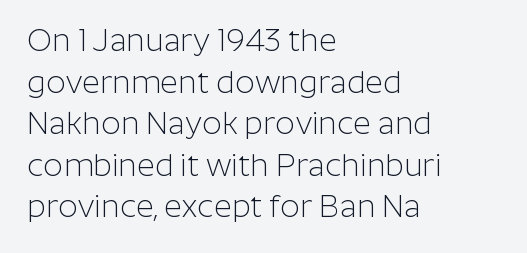
{"serif": "no", "italic": "no", "bold": "no", "weight": "light", "width": "normal", "stroke_contrast": "low", "x_height": "medium", "monospaced": "no", "underline": "no", "align": "left", "line_spacing": "normal", "line_spacing_ratio": 1.34, "letter_spacing": "normal", "letter_spacing_em": 0.0, "glyph_px": 31}
